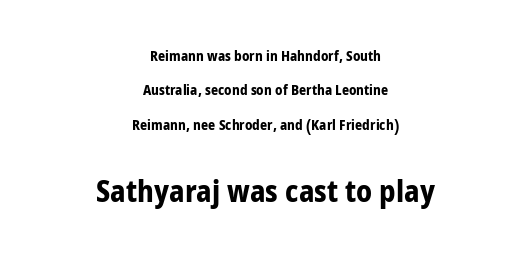
Q: Is the text bold? A: Yes.
Q: Is the text italic (slanted)? A: No, it is upright.
Q: Is the typeface a serif or a sans-serif typeface? A: Sans-serif.
Q: Is the text underlined? A: No.
Q: How is the paragraph aligned? A: Centered.
Q: Is the spacing between letters normal or unusually wide? A: Normal.
Q: Is the spacing between lines tight, normal or loose? A: Loose.
Q: Which block of text is set in a larger size, the first (top) or the second (bottom)? A: The second (bottom) one.
Q: Width (condensed, normal, or wide)? A: Normal.
Q: Stroke contrast? A: Low.
Q: x-height? A: Medium.
Q: Monospaced? A: No.
